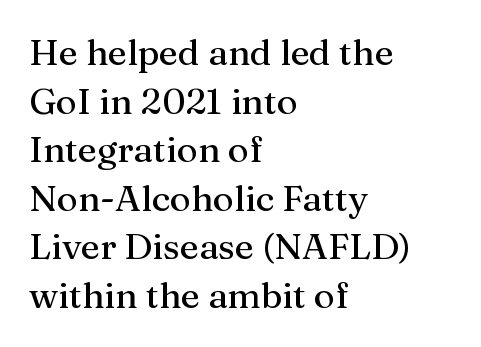
Any mark beneath the type? The region is blank. Quick note: not italic, upright. One glance says typical: line gaps are just what's usual. The rendering uses natural spacing where letterforms have individual widths. Letter spacing: default.
